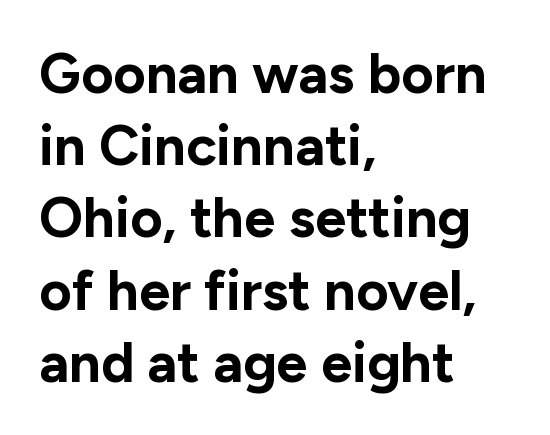
The horizontal fit of the characters is conventional and even. Regarding leading, the lines here are spaced in the standard way. The rendering uses natural spacing where letterforms have individual widths. Every character sits straight up, as roman type does. Type style note: lacks serifs.
